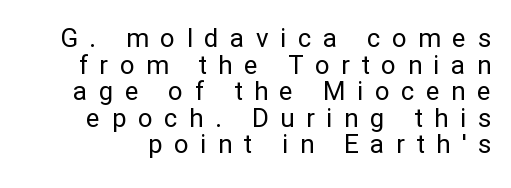
{"italic": "no", "bold": "no", "underline": "no", "line_spacing": "tight", "line_spacing_ratio": 1.02, "letter_spacing": "wide", "letter_spacing_em": 0.44, "glyph_px": 26}
